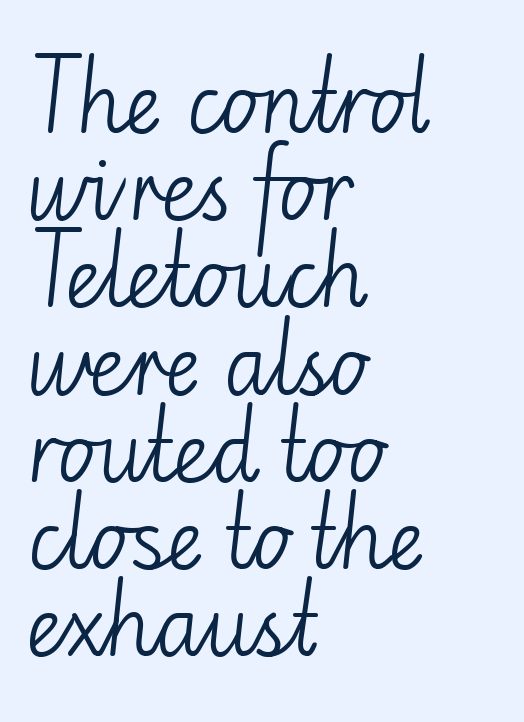
This rendering uses left alignment, leaving the right contour irregular. Is there much room between lines? No — they nearly touch. Weight: in the light-to-regular range.
